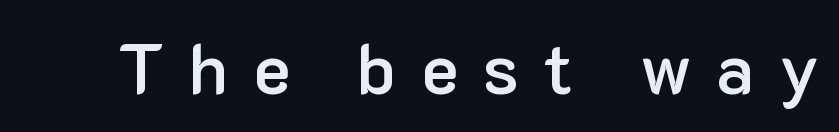
The image shows 70 px semibold sans-serif type, upright; set unusually wide letter spacing (+0.35 em), not underlined; low stroke contrast and a medium x-height.
